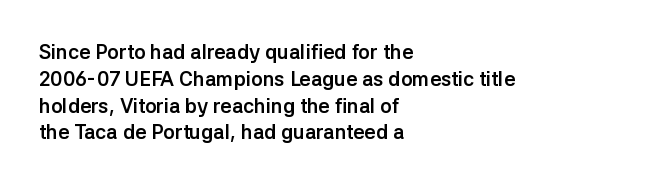
The image shows 20 px bold type, upright; set left-aligned, normal line spacing (1.34x), normal letter spacing, not underlined.
